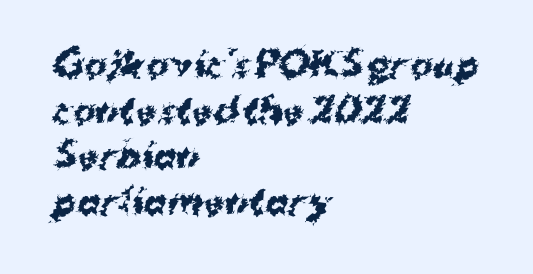
A full-strength bold gives these letters their thick strokes. No word sits above an underline. The paragraph has a hard left edge and a soft right edge. Tracking value appears to be zero — textbook default spacing.
